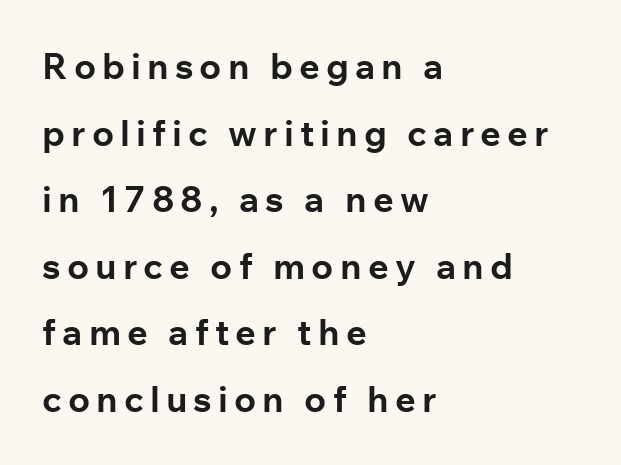
{"serif": "no", "italic": "no", "bold": "yes", "weight": "bold", "width": "normal", "stroke_contrast": "low", "x_height": "medium", "monospaced": "no", "underline": "no", "align": "left", "line_spacing_ratio": 1.85, "glyph_px": 36}
